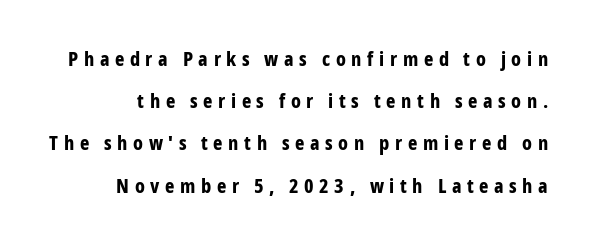
Interline gaps are noticeably wide in this sample. Rule under the text: the space is simply empty. Ascenders rise straight up at ninety degrees. Loose tracking; the words dissolve into strings of separated letters. Does the weight exceed regular? Yes, all the way to bold.
